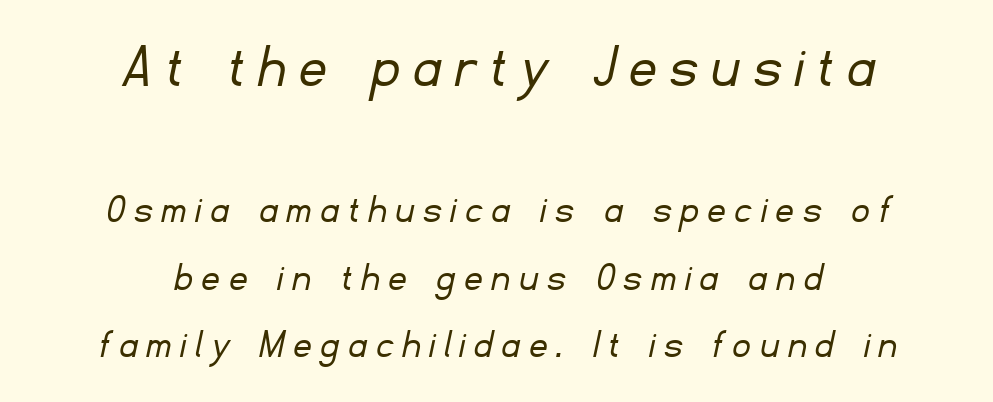
Q: Is the text bold? A: No.
Q: Is the typeface a serif or a sans-serif typeface? A: Sans-serif.
Q: Is the text underlined? A: No.
Q: How is the paragraph aligned? A: Centered.
Q: Is the spacing between letters normal or unusually wide? A: Unusually wide.
Q: Is the spacing between lines tight, normal or loose? A: Normal.
Q: Which block of text is set in a larger size, the first (top) or the second (bottom)? A: The first (top) one.
Q: Width (condensed, normal, or wide)? A: Normal.
Q: Stroke contrast? A: Low.
Q: x-height? A: Small.
Q: Monospaced? A: No.
